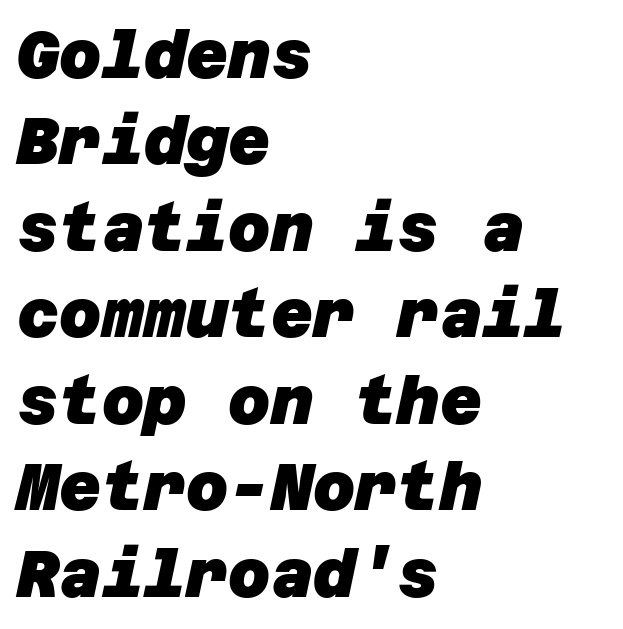
{"serif": "no", "bold": "yes", "weight": "heavy", "width": "normal", "stroke_contrast": "low", "x_height": "large", "underline": "no", "align": "left", "line_spacing": "normal", "line_spacing_ratio": 1.33, "letter_spacing": "normal", "letter_spacing_em": 0.0, "glyph_px": 65}
